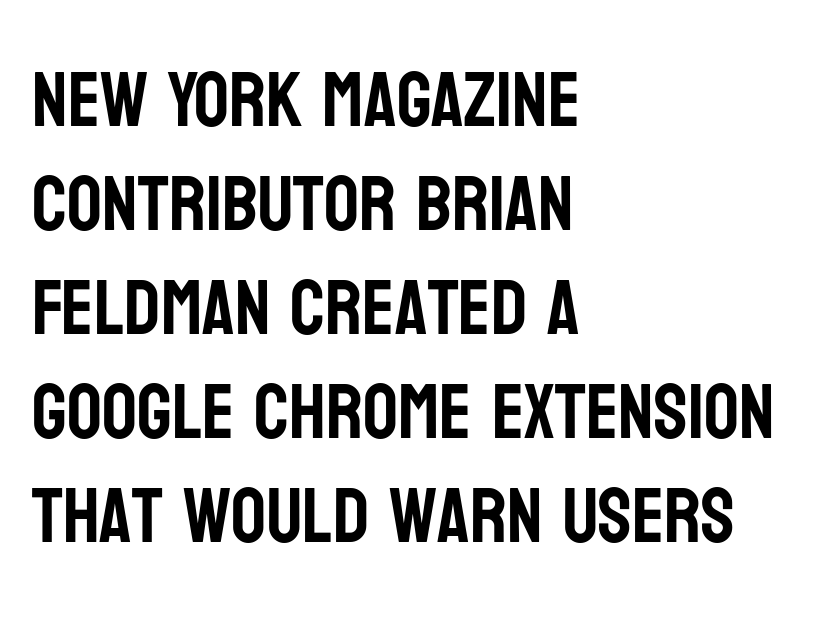
Q: Is the text italic (slanted)? A: No, it is upright.
Q: Is the typeface a serif or a sans-serif typeface? A: Sans-serif.
Q: Is the text underlined? A: No.
Q: How is the paragraph aligned? A: Left-aligned.
Q: Is the spacing between letters normal or unusually wide? A: Normal.
Q: Is the spacing between lines tight, normal or loose? A: Normal.
Q: Width (condensed, normal, or wide)? A: Condensed.
Q: Stroke contrast? A: Low.
Q: x-height? A: Large.
Q: Monospaced? A: No.
